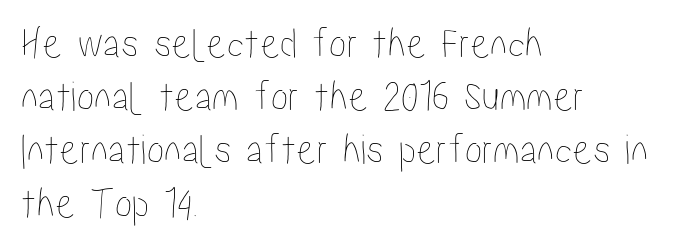
Q: Is the text italic (slanted)? A: No, it is upright.
Q: Is the text underlined? A: No.
Q: How is the paragraph aligned? A: Left-aligned.
Q: Is the spacing between letters normal or unusually wide? A: Normal.
Q: Width (condensed, normal, or wide)? A: Condensed.
Q: Stroke contrast? A: Low.
Q: x-height? A: Medium.
Q: Monospaced? A: No.
